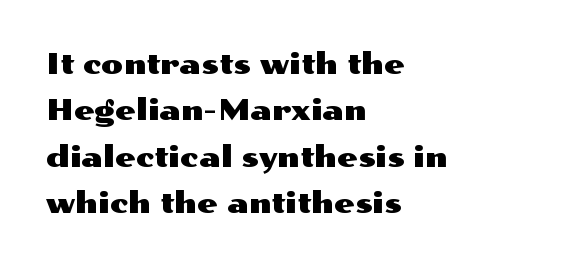
Q: Is the text italic (slanted)? A: No, it is upright.
Q: Is the typeface a serif or a sans-serif typeface? A: Sans-serif.
Q: Is the text underlined? A: No.
Q: How is the paragraph aligned? A: Left-aligned.
Q: Is the spacing between letters normal or unusually wide? A: Normal.
Q: Is the spacing between lines tight, normal or loose? A: Normal.
Q: Width (condensed, normal, or wide)? A: Wide.
Q: Stroke contrast? A: Medium.
Q: x-height? A: Medium.
Q: Monospaced? A: No.
